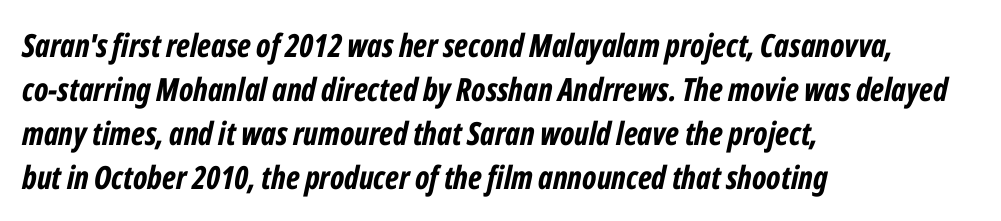
The image shows 32 px bold, condensed type, italic (leaning right); set left-aligned, normal line spacing (1.37x), normal letter spacing, not underlined; low stroke contrast and a medium x-height.
